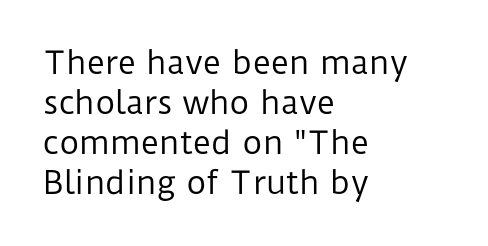
The image shows 31 px regular-weight sans-serif type, upright; set left-aligned, normal line spacing (1.29x), normal letter spacing, not underlined; low stroke contrast and a medium x-height.
